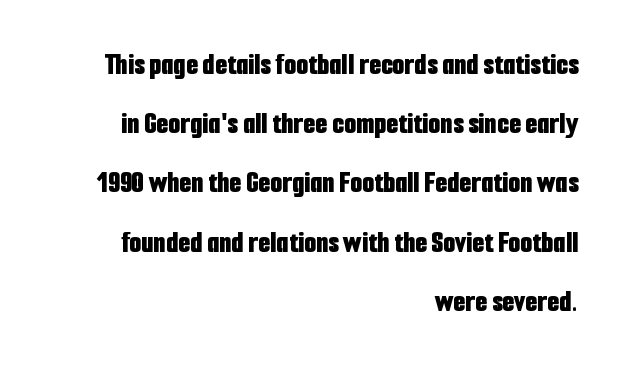
Q: Is the text bold? A: Yes.
Q: Is the text italic (slanted)? A: No, it is upright.
Q: Is the typeface a serif or a sans-serif typeface? A: Sans-serif.
Q: Is the text underlined? A: No.
Q: How is the paragraph aligned? A: Right-aligned.
Q: Is the spacing between letters normal or unusually wide? A: Normal.
Q: Is the spacing between lines tight, normal or loose? A: Loose.
Q: Width (condensed, normal, or wide)? A: Condensed.
Q: Stroke contrast? A: Low.
Q: x-height? A: Medium.
Q: Monospaced? A: No.
